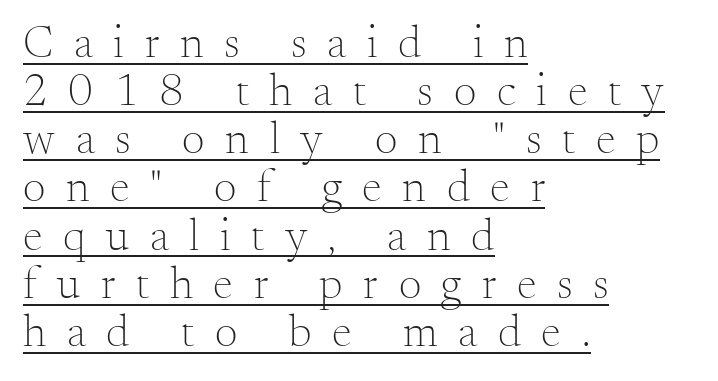
The image shows 45 px light serif type, upright; set left-aligned, tight line spacing (1.07x), unusually wide letter spacing (+0.46 em), underlined; medium stroke contrast and a small x-height.
